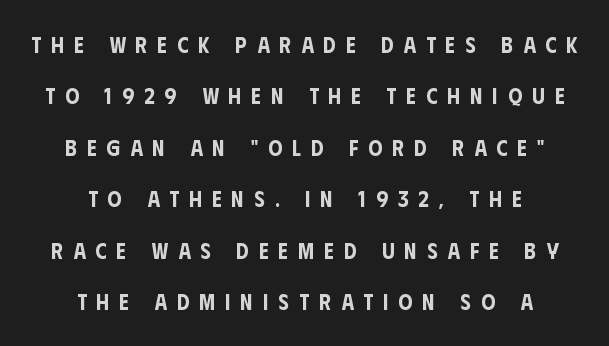
Q: Is the text italic (slanted)? A: No, it is upright.
Q: Is the text underlined? A: No.
Q: How is the paragraph aligned? A: Centered.
Q: Is the spacing between letters normal or unusually wide? A: Unusually wide.
Q: Is the spacing between lines tight, normal or loose? A: Loose.
